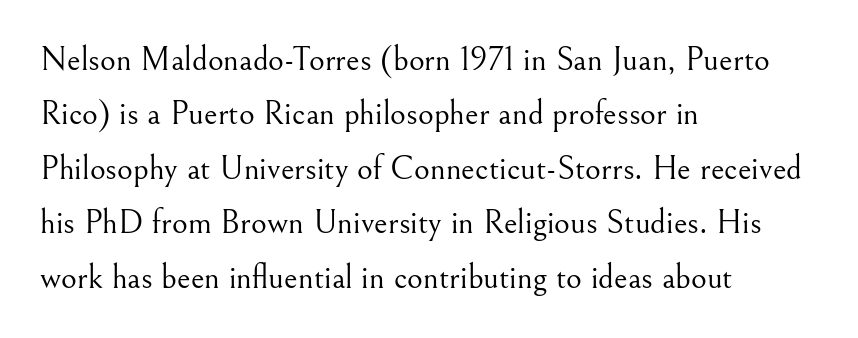
The image shows 34 px light serif type, upright; set left-aligned, normal line spacing (1.6x), normal letter spacing, not underlined; medium stroke contrast and a small x-height.
